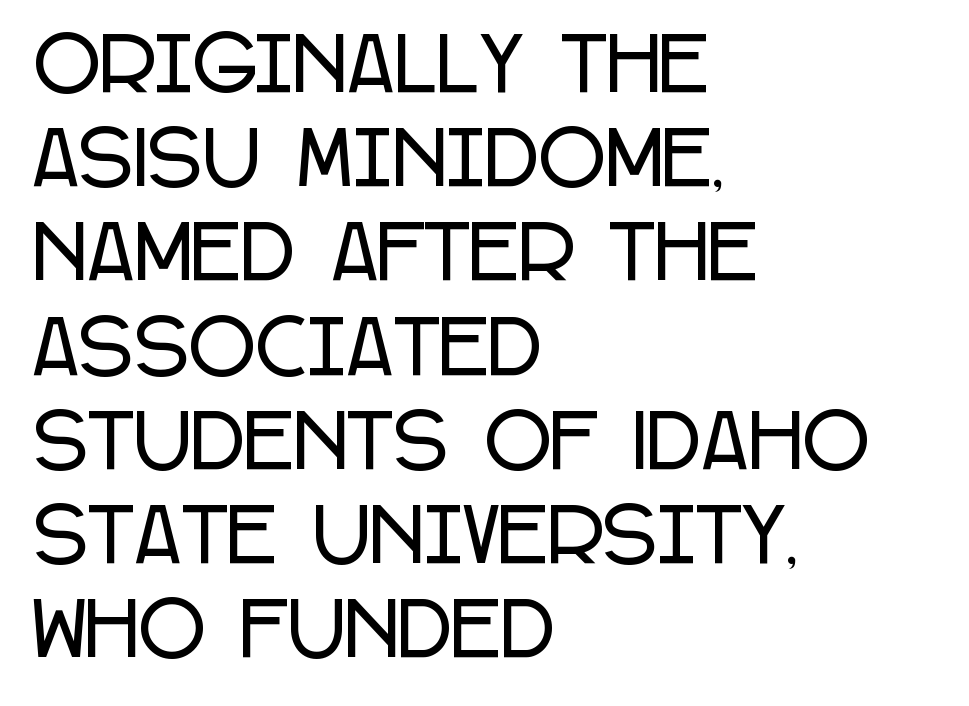
{"serif": "no", "italic": "no", "width": "condensed", "stroke_contrast": "low", "x_height": "large", "monospaced": "no", "underline": "no", "align": "left", "line_spacing": "normal", "line_spacing_ratio": 1.29, "letter_spacing": "normal", "letter_spacing_em": 0.0, "glyph_px": 73}
